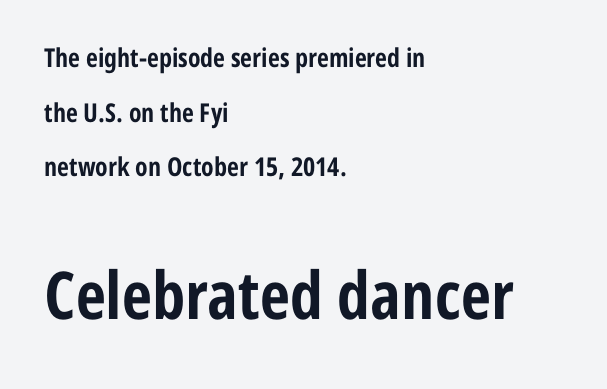
Posture: upright roman. You get the small type first, then a jump to larger type. In terms of weight, the rendering is a true, heavy bold. The rendering uses natural spacing where letterforms have individual widths. Observe the ordinary spacing: letters are neighbours, not strangers. Look at the bottom of the vertical strokes: they stop flat, with no serifs.
